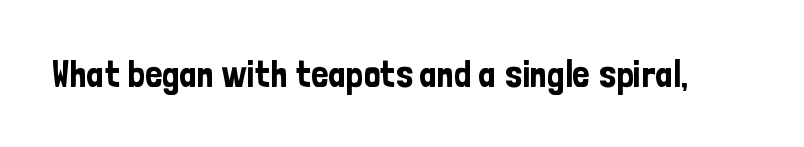
Q: Is the text italic (slanted)? A: No, it is upright.
Q: Is the typeface a serif or a sans-serif typeface? A: Sans-serif.
Q: Is the text underlined? A: No.
Q: Is the spacing between letters normal or unusually wide? A: Normal.
Q: Width (condensed, normal, or wide)? A: Condensed.
Q: Stroke contrast? A: Low.
Q: x-height? A: Medium.
Q: Monospaced? A: No.
